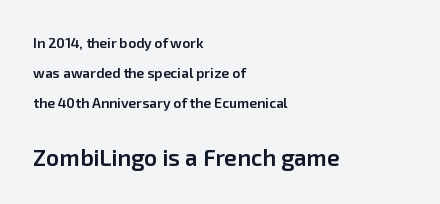
{"italic": "no", "bold": "semi", "underline": "no", "align": "left", "line_spacing": "loose", "line_spacing_ratio": 2.15, "letter_spacing": "normal", "letter_spacing_em": 0.0, "larger_block": "second", "size_ratio": 1.64, "glyph_px": 23}
